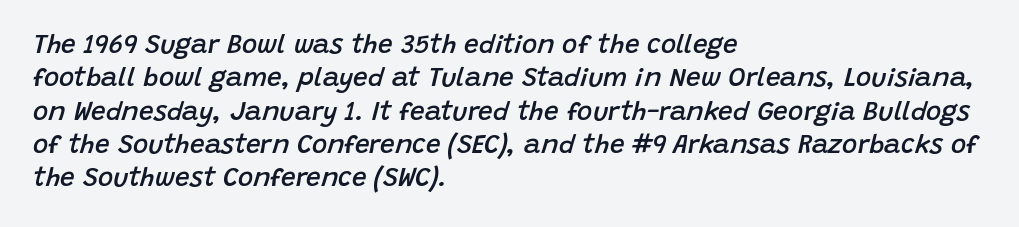
Q: Is the text bold? A: Semi-bold.
Q: Is the text italic (slanted)? A: Yes, it leans right by about 15 degrees.
Q: Is the text underlined? A: No.
Q: How is the paragraph aligned? A: Left-aligned.
Q: Is the spacing between letters normal or unusually wide? A: Normal.
Q: Is the spacing between lines tight, normal or loose? A: Normal.
